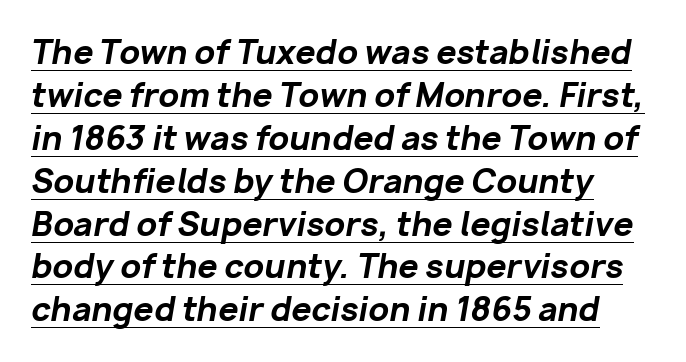
{"italic": "yes", "lean": "right", "slant_degrees": 10, "bold": "yes", "weight": "bold", "width": "normal", "stroke_contrast": "low", "x_height": "medium", "monospaced": "no", "underline": "yes", "line_spacing": "normal", "line_spacing_ratio": 1.34, "letter_spacing": "normal", "letter_spacing_em": 0.0, "glyph_px": 32}
